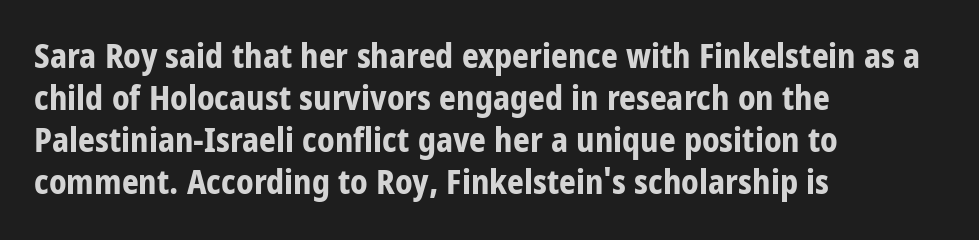
In terms of letterform style, serifs are entirely absent. Quick note: underline off. The rendering uses natural spacing where letterforms have individual widths. The space between consecutive lines is moderate. Line beginnings align vertically; line endings do not. Quick note: not italic, upright.
